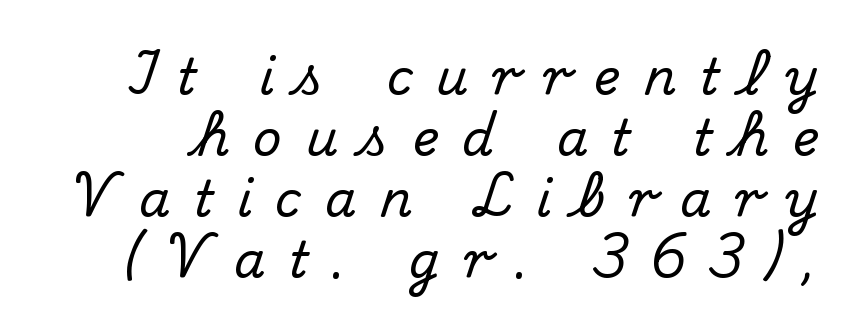
{"serif": "yes", "width": "normal", "stroke_contrast": "medium", "x_height": "small", "monospaced": "no", "underline": "no", "line_spacing_ratio": 1.22, "letter_spacing": "wide", "letter_spacing_em": 0.47, "glyph_px": 50}
